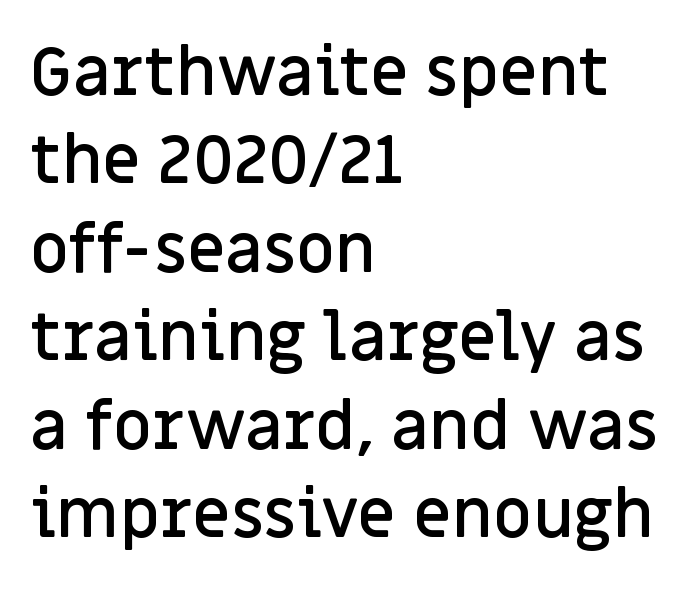
Q: Is the text bold? A: Semi-bold.
Q: Is the text italic (slanted)? A: No, it is upright.
Q: Is the typeface a serif or a sans-serif typeface? A: Sans-serif.
Q: Is the text underlined? A: No.
Q: How is the paragraph aligned? A: Left-aligned.
Q: Is the spacing between letters normal or unusually wide? A: Normal.
Q: Is the spacing between lines tight, normal or loose? A: Normal.
Q: Width (condensed, normal, or wide)? A: Normal.
Q: Stroke contrast? A: Low.
Q: x-height? A: Large.
Q: Monospaced? A: No.
